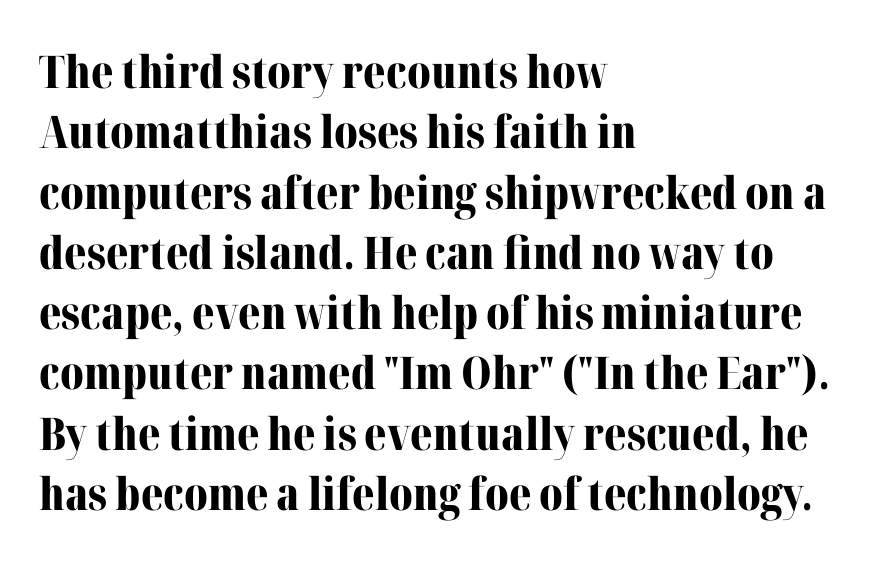
Q: Is the text bold? A: Yes.
Q: Is the text italic (slanted)? A: No, it is upright.
Q: Is the typeface a serif or a sans-serif typeface? A: Serif.
Q: Is the text underlined? A: No.
Q: How is the paragraph aligned? A: Left-aligned.
Q: Is the spacing between letters normal or unusually wide? A: Normal.
Q: Is the spacing between lines tight, normal or loose? A: Normal.
Q: Width (condensed, normal, or wide)? A: Normal.
Q: Stroke contrast? A: Medium.
Q: x-height? A: Medium.
Q: Monospaced? A: No.
